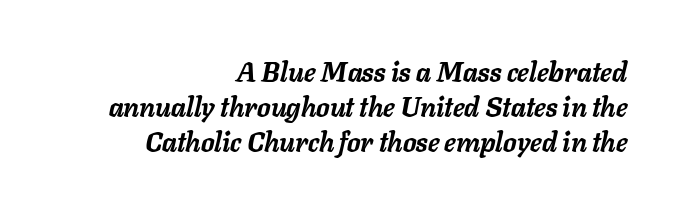
Q: Is the text bold? A: Yes.
Q: Is the text italic (slanted)? A: Yes, it leans right by about 11 degrees.
Q: Is the text underlined? A: No.
Q: How is the paragraph aligned? A: Right-aligned.
Q: Is the spacing between letters normal or unusually wide? A: Normal.
Q: Is the spacing between lines tight, normal or loose? A: Normal.
